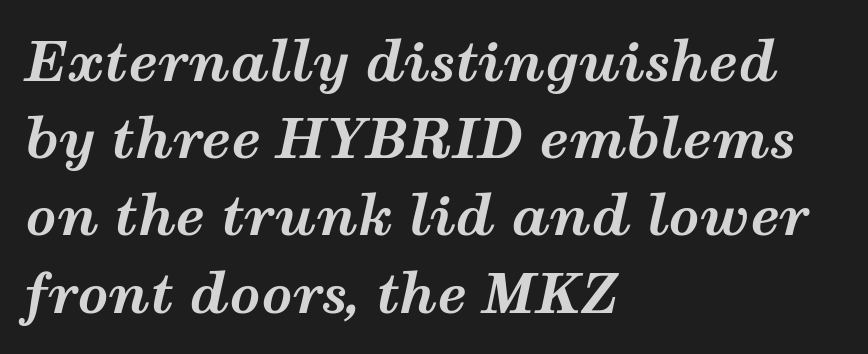
{"italic": "yes", "lean": "right", "slant_degrees": 12, "bold": "yes", "weight": "bold", "width": "wide", "stroke_contrast": "medium", "x_height": "medium", "monospaced": "no", "underline": "no", "align": "left", "line_spacing": "normal", "line_spacing_ratio": 1.43, "letter_spacing": "normal", "letter_spacing_em": 0.0, "glyph_px": 54}
